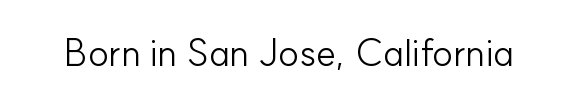
Q: Is the text bold? A: No.
Q: Is the text italic (slanted)? A: No, it is upright.
Q: Is the typeface a serif or a sans-serif typeface? A: Sans-serif.
Q: Is the text underlined? A: No.
Q: Is the spacing between letters normal or unusually wide? A: Normal.
Q: Width (condensed, normal, or wide)? A: Normal.
Q: Stroke contrast? A: Low.
Q: x-height? A: Small.
Q: Monospaced? A: No.
